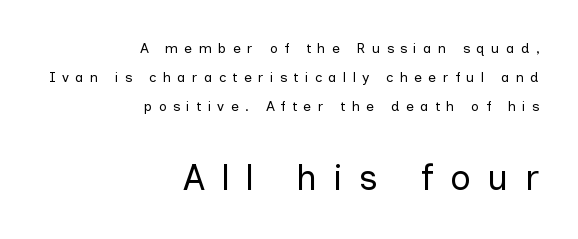
Q: Is the text bold? A: No.
Q: Is the text italic (slanted)? A: No, it is upright.
Q: Is the typeface a serif or a sans-serif typeface? A: Sans-serif.
Q: Is the text underlined? A: No.
Q: How is the paragraph aligned? A: Right-aligned.
Q: Is the spacing between letters normal or unusually wide? A: Unusually wide.
Q: Is the spacing between lines tight, normal or loose? A: Loose.
Q: Which block of text is set in a larger size, the first (top) or the second (bottom)? A: The second (bottom) one.
Q: Width (condensed, normal, or wide)? A: Normal.
Q: Stroke contrast? A: Low.
Q: x-height? A: Medium.
Q: Monospaced? A: No.
